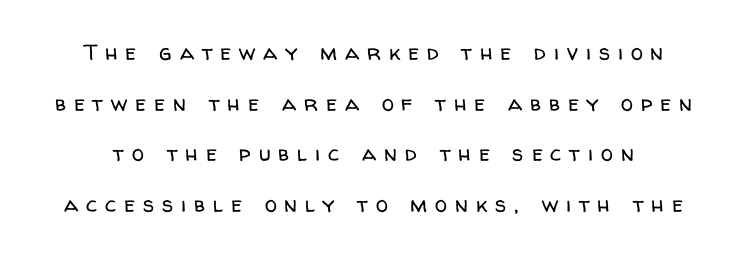
The lettering holds an erect, upright posture throughout. This is not heavy type; no bold has been used. Baseline-to-baseline distance is far greater than the letter height. The glyphs are unaccompanied by any horizontal stroke below them. Tracking here is generous; glyphs stand well apart from one another.
